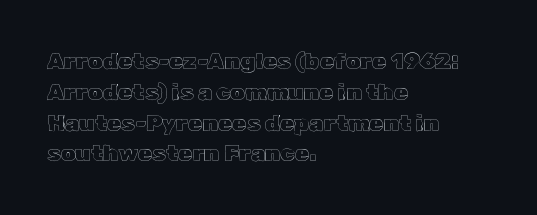
The glyphs are unaccompanied by any horizontal stroke below them. Quick note: not italic, upright. Each word holds together tightly as a unit, with standard inter-letter gaps. The paragraph shown leans on its left margin. Does the leading feel generous? No, just average.
